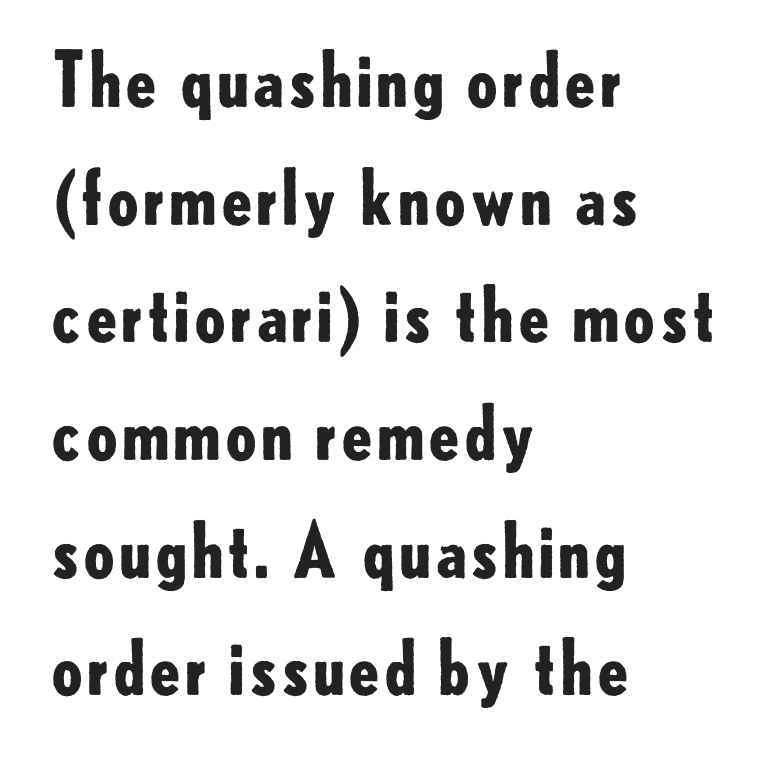
Q: Is the text bold? A: Yes.
Q: Is the text italic (slanted)? A: No, it is upright.
Q: Is the typeface a serif or a sans-serif typeface? A: Sans-serif.
Q: Is the text underlined? A: No.
Q: How is the paragraph aligned? A: Left-aligned.
Q: Is the spacing between letters normal or unusually wide? A: Normal.
Q: Is the spacing between lines tight, normal or loose? A: Normal.
Q: Width (condensed, normal, or wide)? A: Normal.
Q: Stroke contrast? A: Low.
Q: x-height? A: Small.
Q: Monospaced? A: No.
